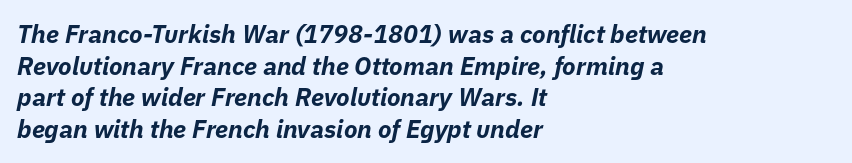
Q: Is the text bold? A: Yes.
Q: Is the text italic (slanted)? A: Yes, it leans right by about 11 degrees.
Q: Is the text underlined? A: No.
Q: How is the paragraph aligned? A: Left-aligned.
Q: Is the spacing between letters normal or unusually wide? A: Normal.
Q: Is the spacing between lines tight, normal or loose? A: Normal.
